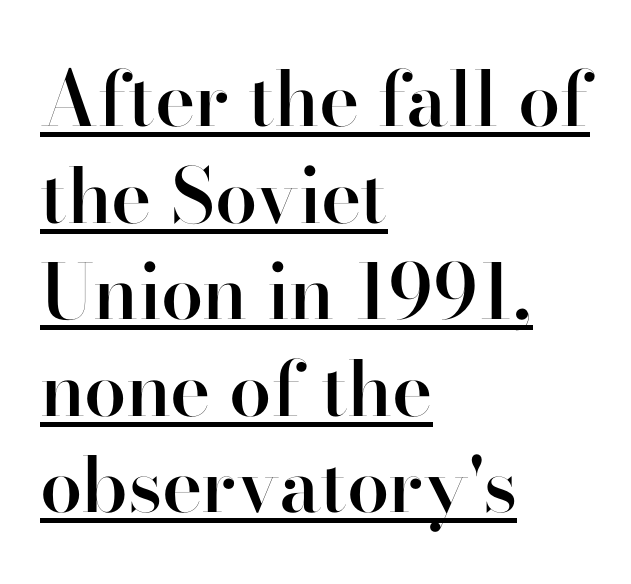
{"serif": "no", "italic": "no", "bold": "semi", "weight": "semibold", "width": "normal", "stroke_contrast": "high", "x_height": "small", "monospaced": "no", "underline": "yes", "align": "left", "line_spacing": "normal", "line_spacing_ratio": 1.27, "letter_spacing": "normal", "letter_spacing_em": 0.0, "glyph_px": 76}
